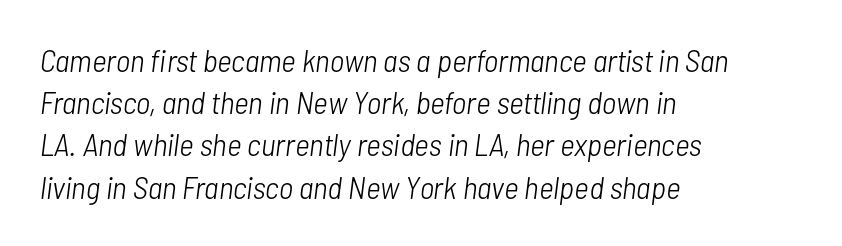
{"italic": "yes", "lean": "right", "slant_degrees": 7, "bold": "no", "weight": "light", "width": "condensed", "stroke_contrast": "low", "x_height": "medium", "monospaced": "no", "underline": "no", "align": "left", "line_spacing": "normal", "line_spacing_ratio": 1.32, "letter_spacing": "normal", "letter_spacing_em": 0.0, "glyph_px": 32}
